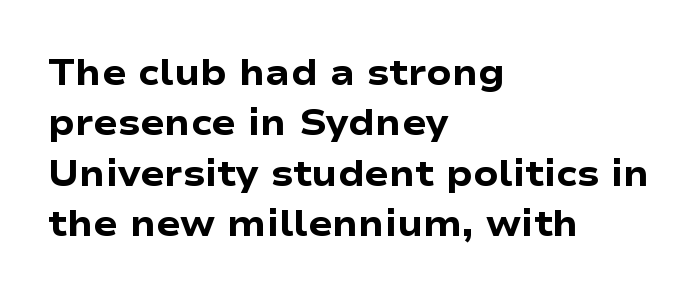
These lines are rendered in a variable-pitch font. Posture: vertical. Horizontal bands of white between lines are of average thickness. To sum up the face: it is a sans, with no serifs. These words are printed bold, with thick strokes throughout.
